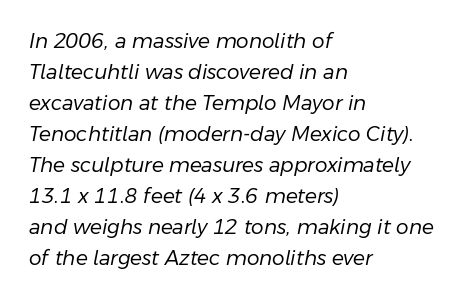
Q: Is the text bold? A: No.
Q: Is the text italic (slanted)? A: Yes, it leans right by about 11 degrees.
Q: Is the text underlined? A: No.
Q: How is the paragraph aligned? A: Left-aligned.
Q: Is the spacing between letters normal or unusually wide? A: Normal.
Q: Is the spacing between lines tight, normal or loose? A: Normal.
